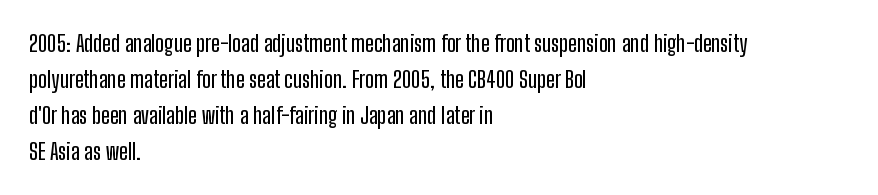
{"italic": "no", "underline": "no", "align": "left", "line_spacing": "normal", "line_spacing_ratio": 1.57, "letter_spacing": "normal", "letter_spacing_em": 0.0, "glyph_px": 23}
